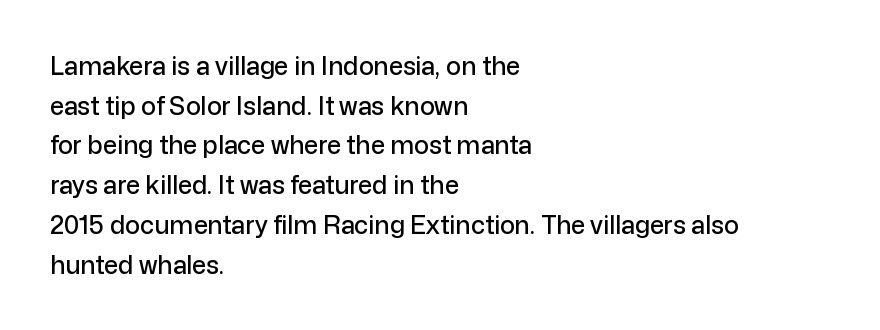
Words appear dense and cohesive because spacing is normal. Italic? Not at all — the glyphs are vertical. Horizontally, the lines are justified to the leading edge only. Leading matches the norm, producing a regular column. Each row of text sits above clean, open space.
